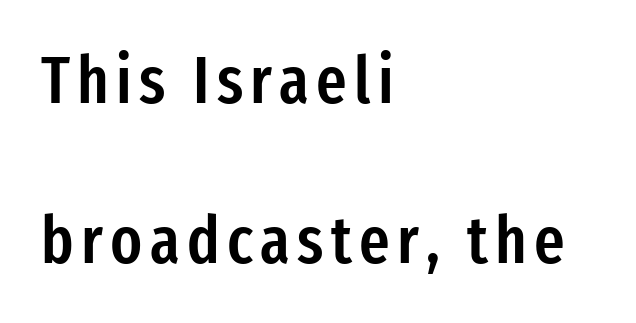
The image shows 66 px semibold, condensed sans-serif type, upright; set left-aligned, loose line spacing (2.43x), not underlined; low stroke contrast and a medium x-height.
